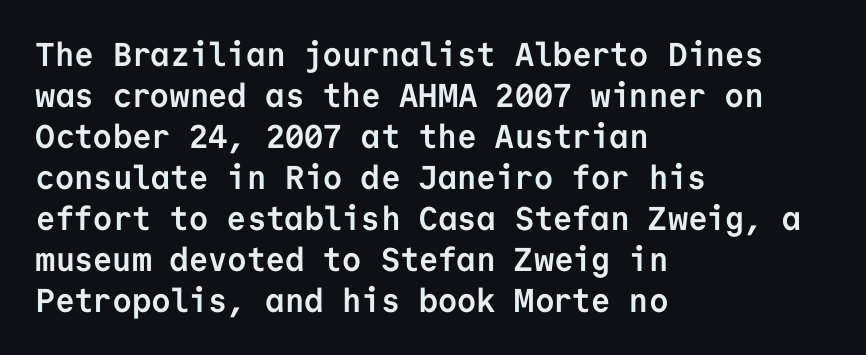
The image shows 33 px semibold sans-serif type, upright, monospaced; set left-aligned, line spacing 1.24x, normal letter spacing, not underlined; low stroke contrast and a medium x-height.
